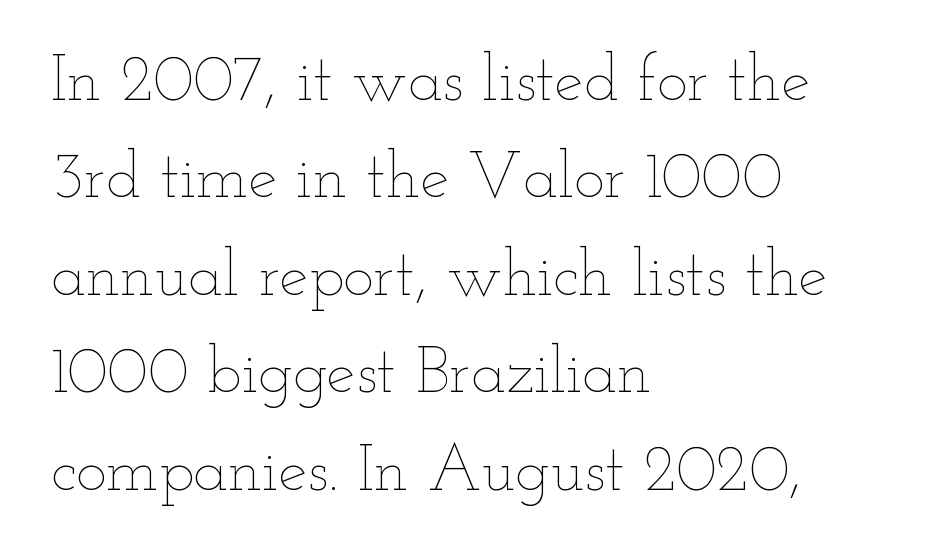
Q: Is the text bold? A: No.
Q: Is the text italic (slanted)? A: No, it is upright.
Q: Is the text underlined? A: No.
Q: How is the paragraph aligned? A: Left-aligned.
Q: Is the spacing between letters normal or unusually wide? A: Normal.
Q: Is the spacing between lines tight, normal or loose? A: Normal.
Q: Width (condensed, normal, or wide)? A: Wide.
Q: Stroke contrast? A: Low.
Q: x-height? A: Small.
Q: Monospaced? A: No.
